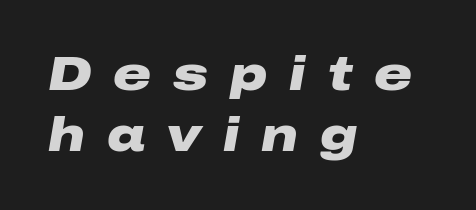
Q: Is the text bold? A: Yes.
Q: Is the text italic (slanted)? A: Yes, it leans right by about 10 degrees.
Q: Is the text underlined? A: No.
Q: How is the paragraph aligned? A: Left-aligned.
Q: Is the spacing between letters normal or unusually wide? A: Unusually wide.
Q: Is the spacing between lines tight, normal or loose? A: Normal.
Q: Width (condensed, normal, or wide)? A: Wide.
Q: Stroke contrast? A: Low.
Q: x-height? A: Medium.
Q: Monospaced? A: No.
